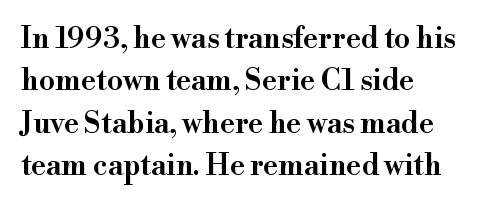
You could not count columns in this text — the font is proportionally spaced. Does the leading feel generous? No, just average. In terms of letterform style, serifs are clearly present. In terms of posture, this sample is upright. The typesetting leans somewhat heavy: a semibold.
